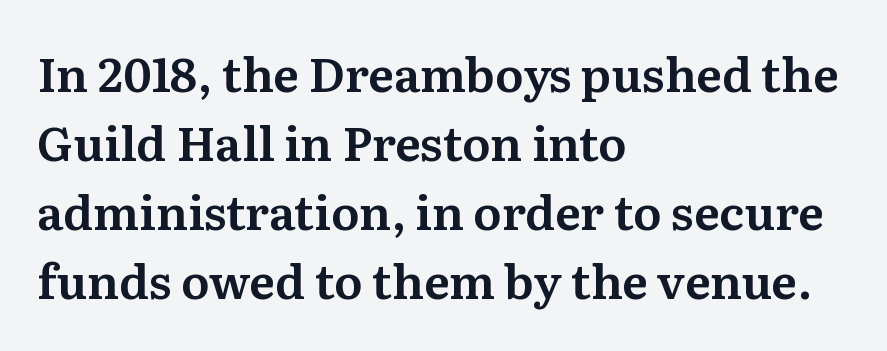
The image shows 47 px serif type, upright; set left-aligned, normal line spacing (1.47x), normal letter spacing, not underlined; medium stroke contrast and a medium x-height.
